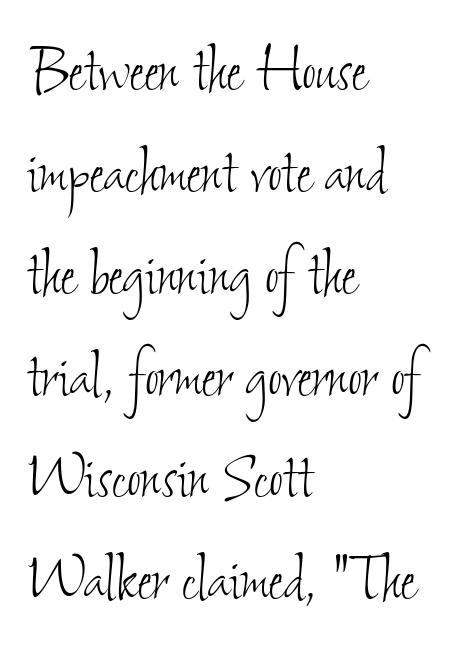
Looks like regular typesetting: each glyph gets only the width it needs. Compared with typical paragraphs, the rows here are spaced about the same. Rule under the text: the space is simply empty. The letterforms sit shoulder to shoulder at normal distance. Compared with a centered layout, this one pins lines to the left instead. These glyphs show unthickened strokes, regular width or finer.
